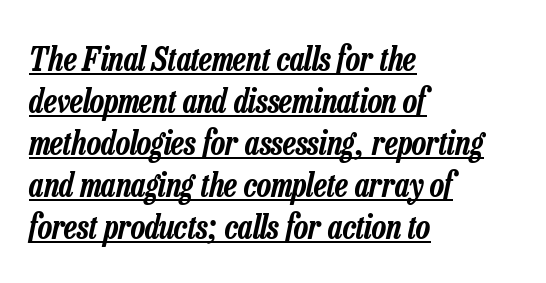
Q: Is the text italic (slanted)? A: Yes, it leans right by about 13 degrees.
Q: Is the text underlined? A: Yes.
Q: How is the paragraph aligned? A: Left-aligned.
Q: Is the spacing between letters normal or unusually wide? A: Normal.
Q: Is the spacing between lines tight, normal or loose? A: Normal.
Q: Width (condensed, normal, or wide)? A: Condensed.
Q: Stroke contrast? A: Low.
Q: x-height? A: Medium.
Q: Monospaced? A: No.
